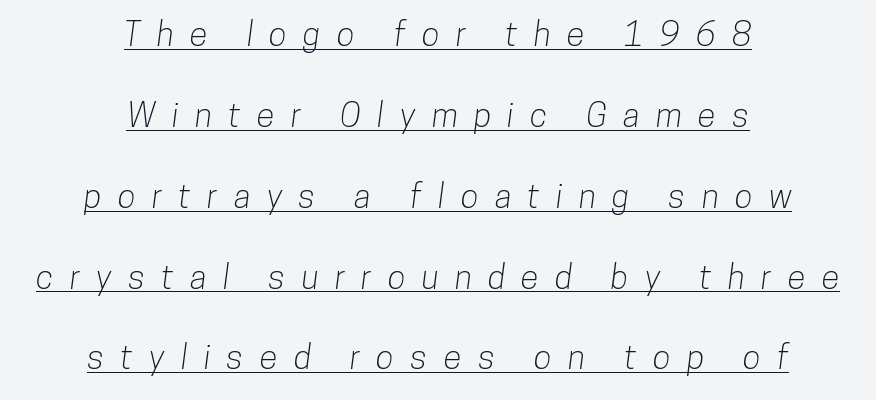
The image shows 33 px condensed sans-serif type; set centered, loose line spacing (2.45x), unusually wide letter spacing (+0.49 em), underlined; low stroke contrast and a medium x-height.
